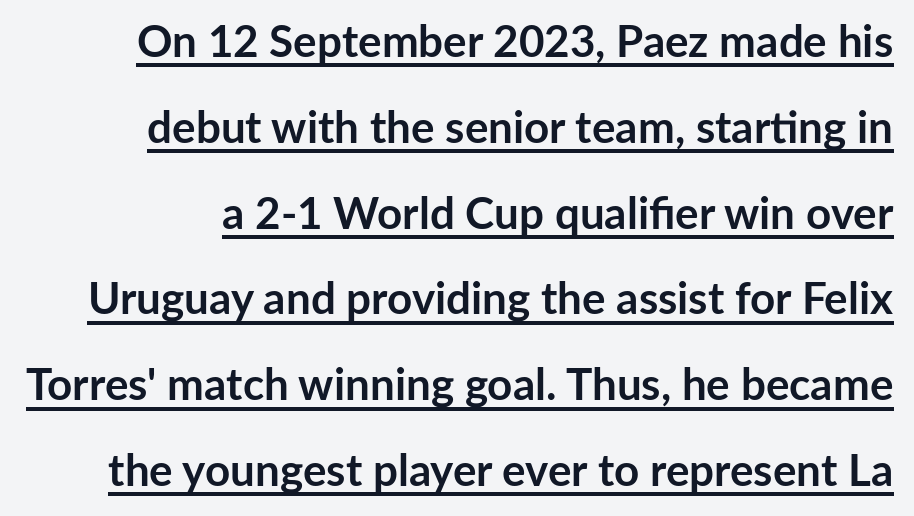
{"serif": "no", "italic": "no", "bold": "yes", "weight": "semibold", "width": "normal", "stroke_contrast": "low", "x_height": "medium", "monospaced": "no", "underline": "yes", "line_spacing": "loose", "line_spacing_ratio": 1.95, "letter_spacing": "normal", "letter_spacing_em": 0.0, "glyph_px": 44}
